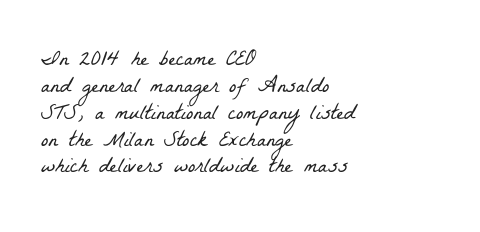
{"bold": "no", "underline": "no", "align": "left", "line_spacing_ratio": 1.22, "letter_spacing": "normal", "letter_spacing_em": 0.0, "glyph_px": 22}
